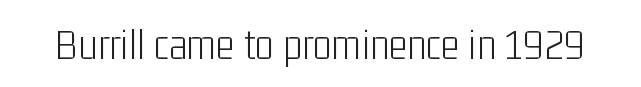
Q: Is the text bold? A: No.
Q: Is the text italic (slanted)? A: No, it is upright.
Q: Is the typeface a serif or a sans-serif typeface? A: Sans-serif.
Q: Is the text underlined? A: No.
Q: Is the spacing between letters normal or unusually wide? A: Normal.
Q: Width (condensed, normal, or wide)? A: Condensed.
Q: Stroke contrast? A: Low.
Q: x-height? A: Medium.
Q: Monospaced? A: No.
